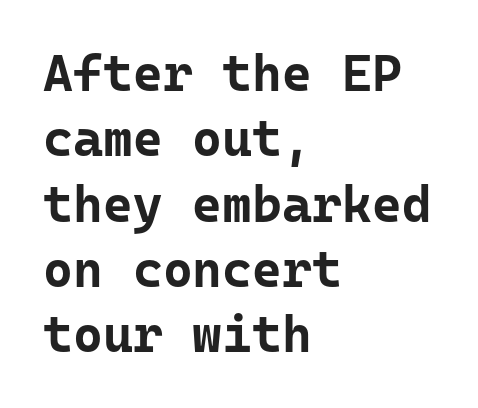
The image shows 51 px bold sans-serif type, upright, monospaced; set left-aligned, normal line spacing (1.28x), normal letter spacing, not underlined; low stroke contrast and a medium x-height.
